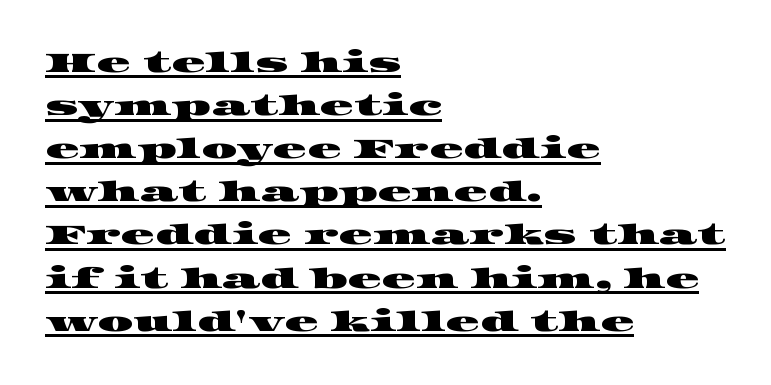
The image shows 28 px wide serif type; set left-aligned, normal line spacing (1.54x), normal letter spacing, underlined; high stroke contrast and a large x-height.
